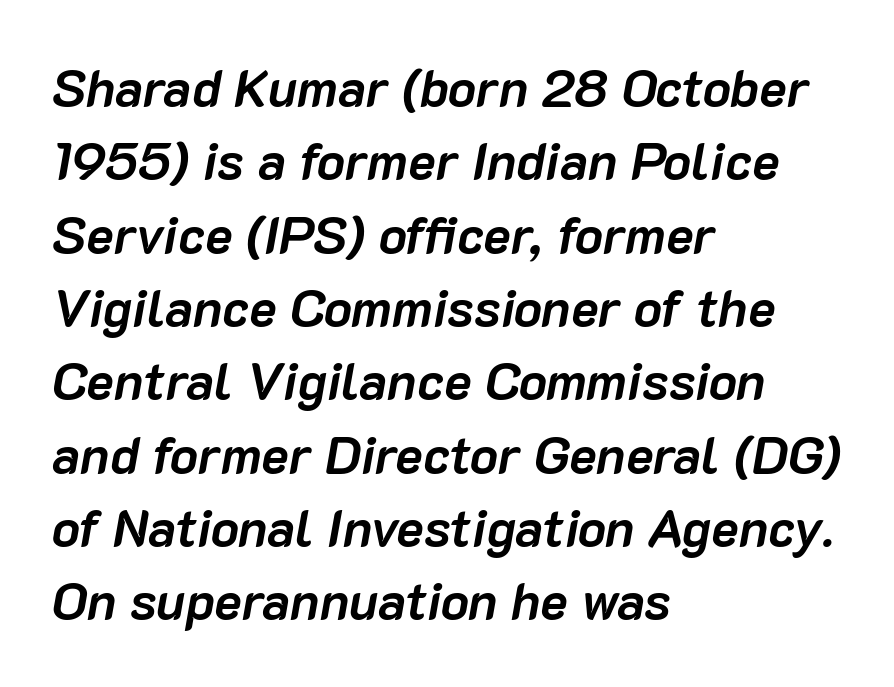
{"italic": "yes", "lean": "right", "slant_degrees": 10, "bold": "yes", "weight": "semibold", "width": "normal", "stroke_contrast": "low", "x_height": "medium", "monospaced": "no", "underline": "no", "align": "left", "line_spacing": "normal", "line_spacing_ratio": 1.41, "letter_spacing": "normal", "letter_spacing_em": 0.0, "glyph_px": 52}
